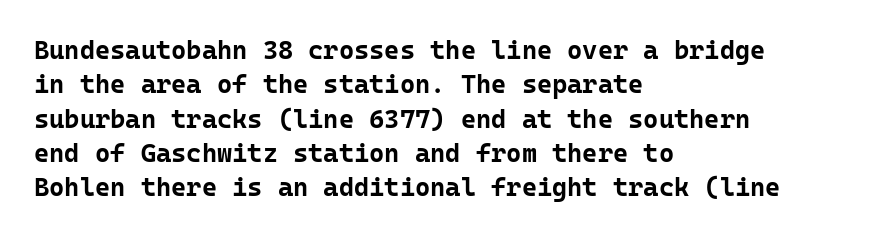
{"italic": "no", "bold": "yes", "underline": "no", "align": "left", "line_spacing": "normal", "line_spacing_ratio": 1.32, "letter_spacing": "normal", "letter_spacing_em": 0.0, "glyph_px": 26}
